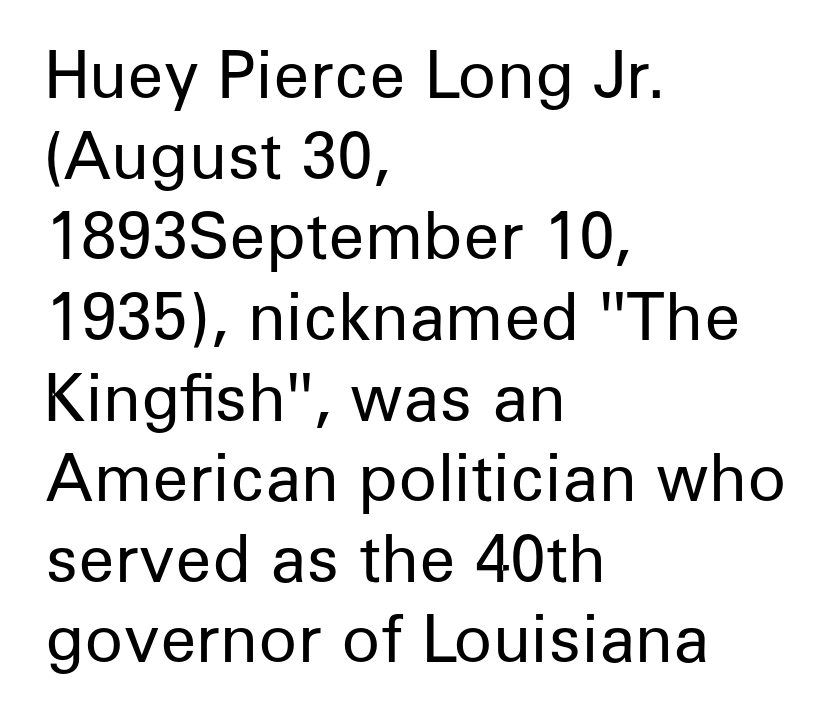
The compositor pushed each line to the left boundary. The letters advance in unequal steps, a hallmark of proportional type. The letters stand straight up with perfectly vertical stems. Each stroke keeps to a modest, everyday thickness or less.
